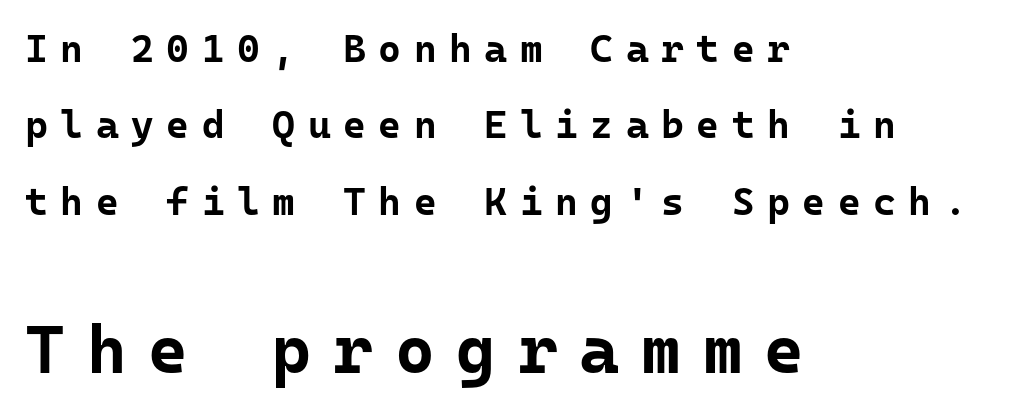
Display-style spreading of the glyphs; the letterfit is very open. No word sits above an underline. Regarding leading, the lines here are spaced well apart. The passage shown is emphatically bold.
